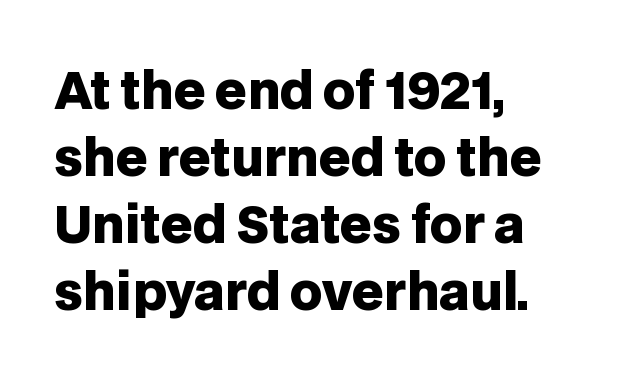
The image shows 50 px heavy sans-serif type, upright; set left-aligned, normal line spacing (1.34x), normal letter spacing, not underlined; low stroke contrast and a large x-height.
